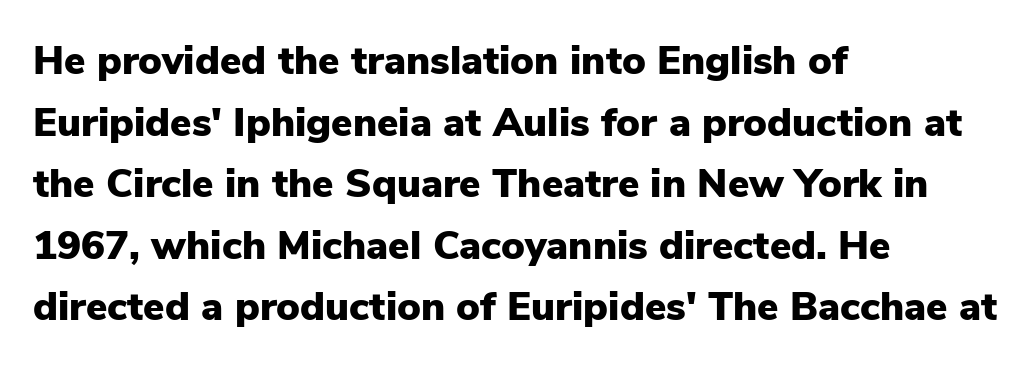
The image shows 40 px heavy sans-serif type, upright; set left-aligned, normal line spacing (1.54x), normal letter spacing, not underlined; low stroke contrast and a medium x-height.
